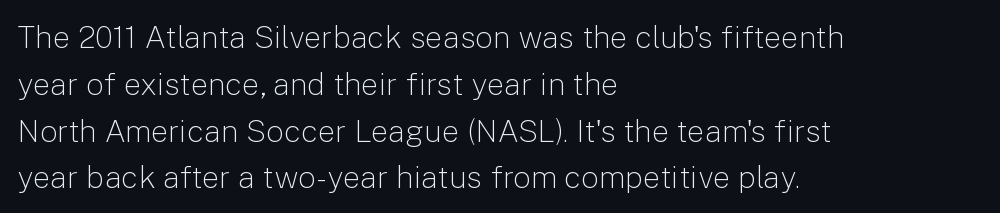
Q: Is the text bold? A: No.
Q: Is the text italic (slanted)? A: No, it is upright.
Q: Is the typeface a serif or a sans-serif typeface? A: Sans-serif.
Q: Is the text underlined? A: No.
Q: How is the paragraph aligned? A: Left-aligned.
Q: Is the spacing between letters normal or unusually wide? A: Normal.
Q: Is the spacing between lines tight, normal or loose? A: Normal.
Q: Width (condensed, normal, or wide)? A: Normal.
Q: Stroke contrast? A: Low.
Q: x-height? A: Medium.
Q: Monospaced? A: No.
